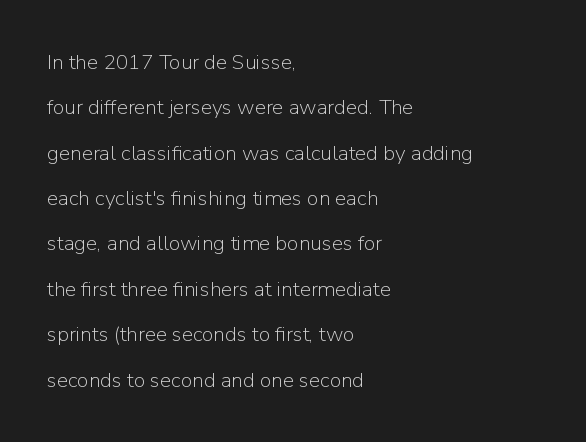
{"italic": "no", "bold": "no", "underline": "no", "align": "left", "line_spacing": "loose", "line_spacing_ratio": 2.16, "letter_spacing": "normal", "letter_spacing_em": 0.0, "glyph_px": 21}
